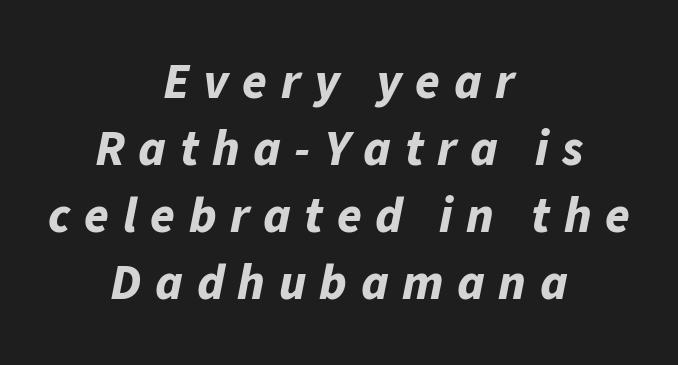
The image shows 50 px bold type, italic (leaning right); set centered, normal line spacing (1.34x), unusually wide letter spacing (+0.27 em), not underlined; low stroke contrast and a medium x-height.
